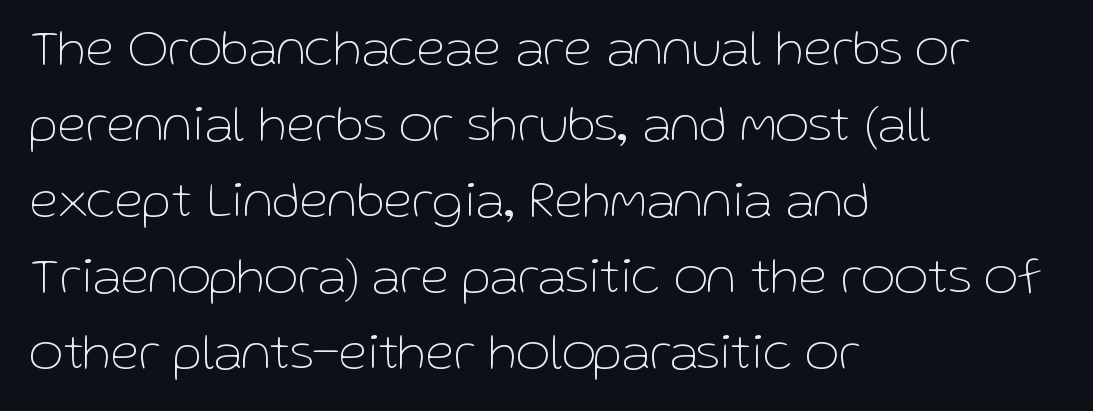
The image shows 52 px thin sans-serif type, upright; set left-aligned, normal line spacing (1.46x), normal letter spacing, not underlined; low stroke contrast and a medium x-height.
